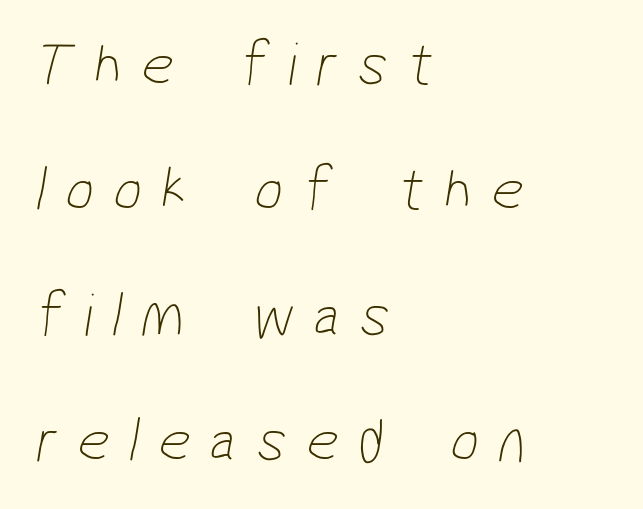
Leading is clearly above the norm, producing a sparse column. The typesetting does not lean heavy: it is not bold. The paragraph shown leans on its left margin. Typographically, this falls in the sans-serif category. The letters are spread apart with noticeably loose tracking.
